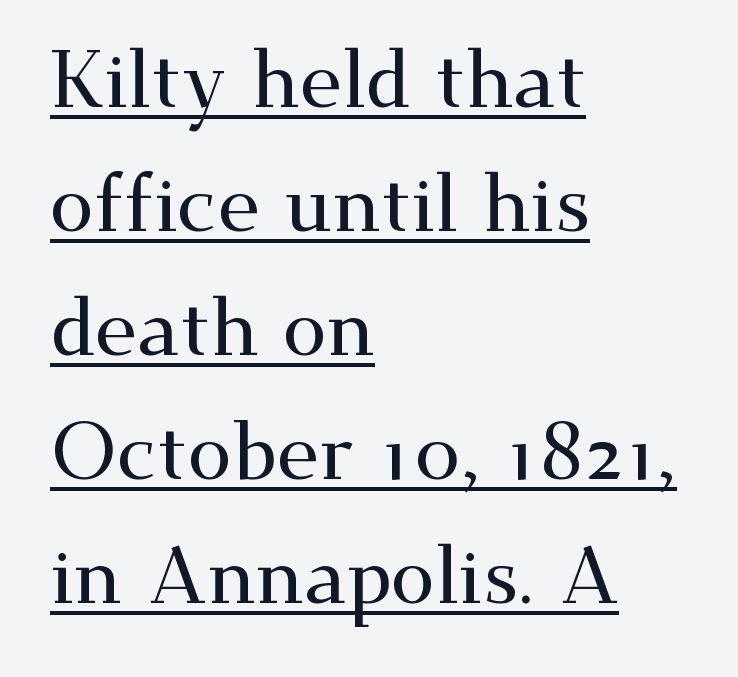
{"serif": "yes", "italic": "no", "width": "wide", "stroke_contrast": "medium", "x_height": "small", "monospaced": "no", "underline": "yes", "align": "left", "line_spacing": "normal", "line_spacing_ratio": 1.55, "letter_spacing": "normal", "letter_spacing_em": 0.0, "glyph_px": 80}
